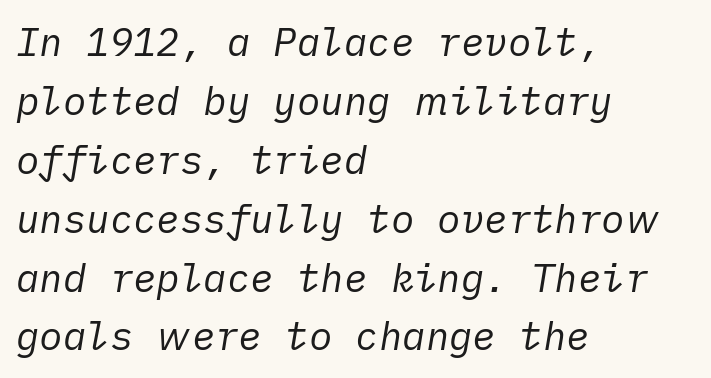
The image shows 39 px regular-weight type, italic (leaning right); set left-aligned, normal line spacing (1.51x), normal letter spacing, not underlined; low stroke contrast and a medium x-height.
